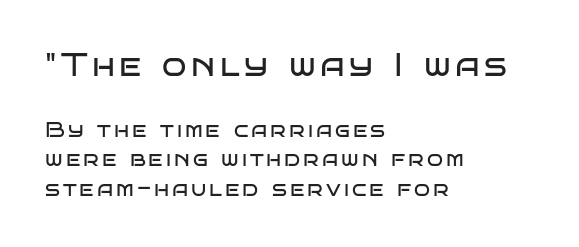
The image shows 32 px regular-weight, wide sans-serif type, upright; set left-aligned, normal line spacing (1.41x), not underlined; the first (top) block is 1.52x larger; low stroke contrast and a large x-height.
